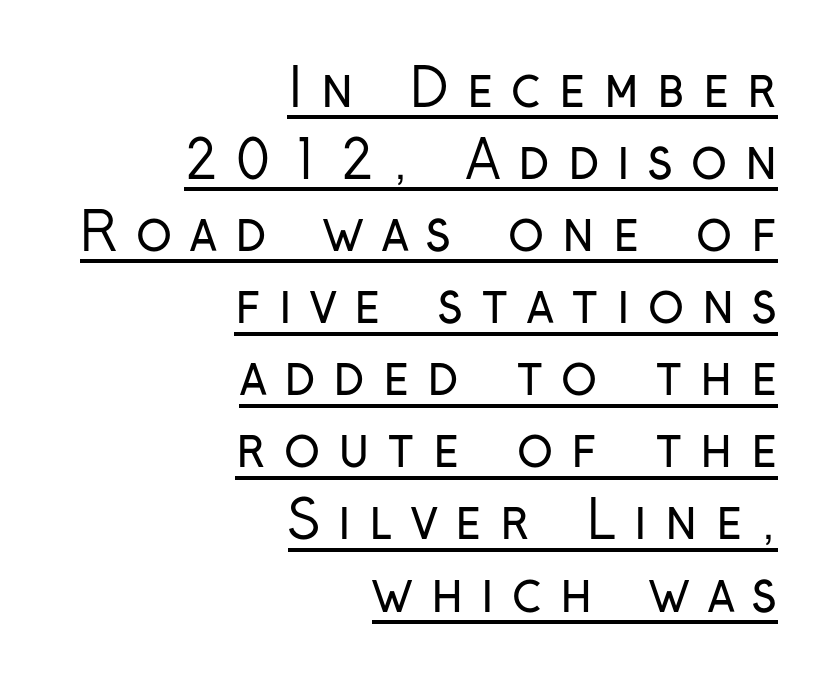
Weight: in the light-to-regular range. The rag falls on the left side of this text block. One glance says typical: line gaps are just what's usual. Underline: present.
